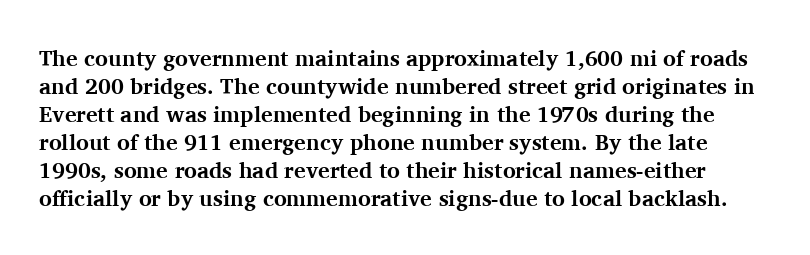
The image shows 22 px bold type, upright; set normal line spacing (1.27x), normal letter spacing, not underlined.
